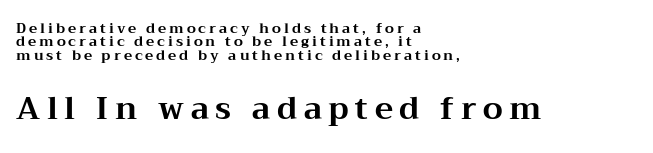
The image shows 31 px bold, wide serif type, upright; set left-aligned, tight line spacing (0.96x), unusually wide letter spacing (+0.21 em), not underlined; the second (bottom) block is 2.21x larger; medium stroke contrast and a medium x-height.
